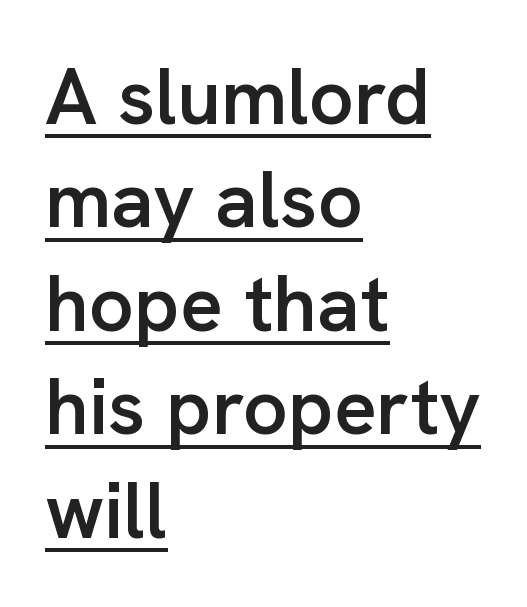
{"serif": "no", "italic": "no", "bold": "semi", "weight": "semibold", "width": "normal", "stroke_contrast": "low", "x_height": "medium", "monospaced": "no", "underline": "yes", "align": "left", "line_spacing": "normal", "line_spacing_ratio": 1.31, "letter_spacing": "normal", "letter_spacing_em": 0.0, "glyph_px": 79}
